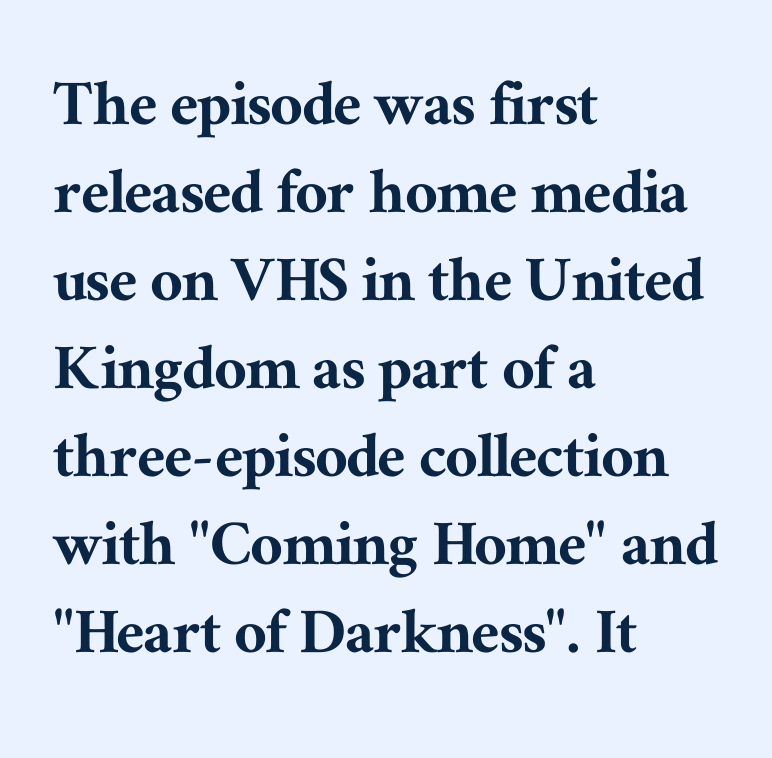
Classification — serif. Looks like regular typesetting: each glyph gets only the width it needs. No word sits above an underline. The lines in this sample share a left origin and differ only in where they stop. Posture: upright roman. Inter-character spacing is left at the font's built-in metrics.
